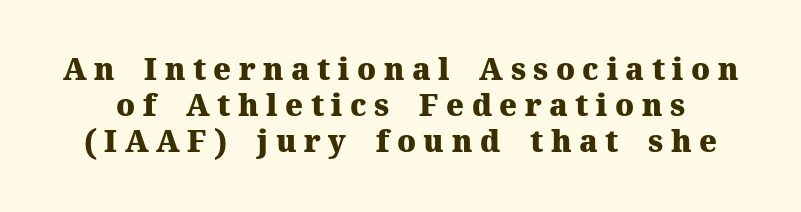
The image shows 30 px heavy serif type, upright; set line spacing 1.2x, unusually wide letter spacing (+0.25 em), not underlined; medium stroke contrast and a medium x-height.
